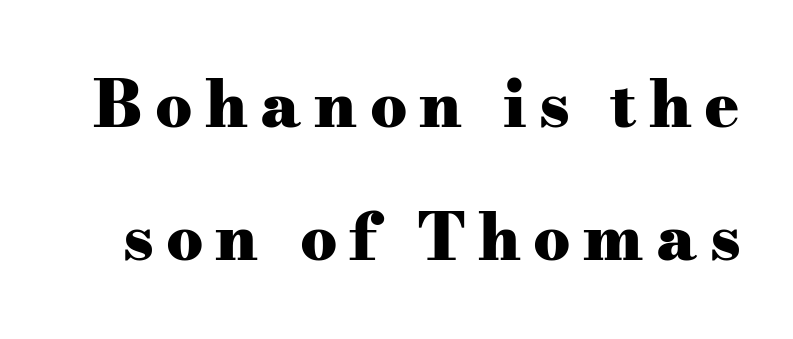
Is there any slant? The stems are plumb. One glance says open: line gaps are wider than usual. Serif or sans? Serif — the stroke terminals have little feet. Students, this is bold: see how much ink each stroke carries. Clear beneath every line of the passage. Is this a fixed-width face? No — the glyphs have proportional, varying widths.
